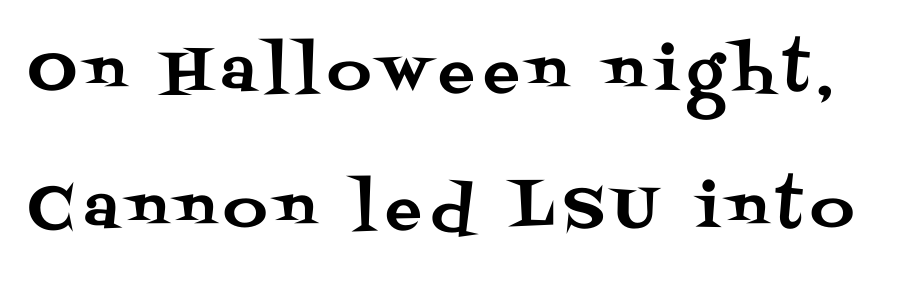
The image shows 60 px serif type, upright; set loose line spacing (2.29x), not underlined; medium stroke contrast and a large x-height.
